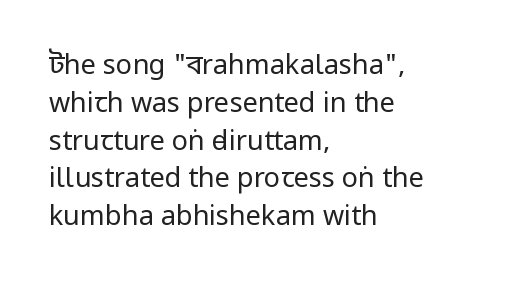
Short note: letters normally spaced. These lines are set flush left with a ragged right edge. The passage shown is not bold in any degree. Rows of type keep a routine distance in the vertical direction. This is the regular roman posture of the typeface.
